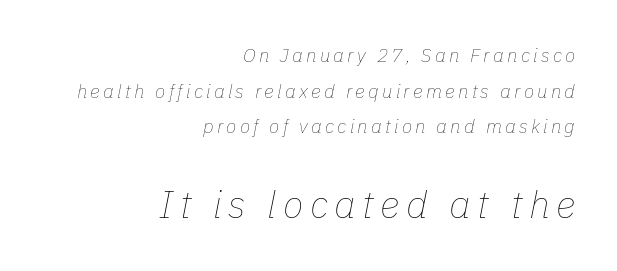
Q: Is the text bold? A: No.
Q: Is the text italic (slanted)? A: Yes, it leans right by about 11 degrees.
Q: Is the text underlined? A: No.
Q: How is the paragraph aligned? A: Right-aligned.
Q: Which block of text is set in a larger size, the first (top) or the second (bottom)? A: The second (bottom) one.
Q: Width (condensed, normal, or wide)? A: Normal.
Q: Stroke contrast? A: Low.
Q: x-height? A: Medium.
Q: Monospaced? A: No.
